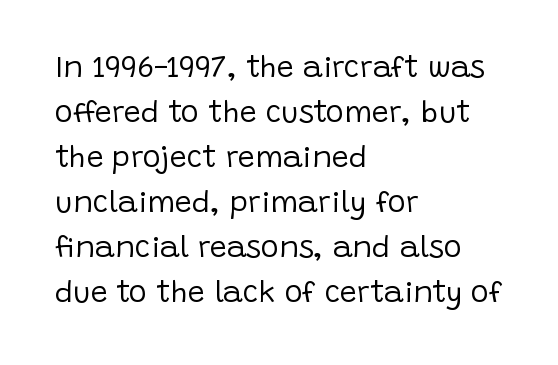
Q: Is the text bold? A: No.
Q: Is the text italic (slanted)? A: No, it is upright.
Q: Is the typeface a serif or a sans-serif typeface? A: Sans-serif.
Q: Is the text underlined? A: No.
Q: How is the paragraph aligned? A: Left-aligned.
Q: Is the spacing between letters normal or unusually wide? A: Normal.
Q: Is the spacing between lines tight, normal or loose? A: Normal.
Q: Width (condensed, normal, or wide)? A: Normal.
Q: Stroke contrast? A: Low.
Q: x-height? A: Large.
Q: Monospaced? A: No.
